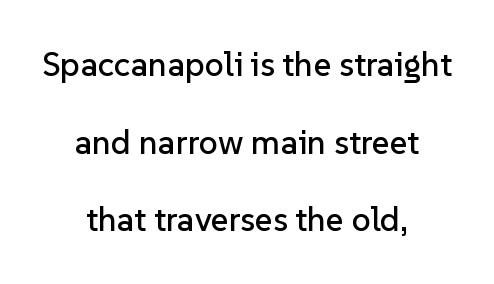
Varying glyph widths throughout — classic text-font behaviour. It's the straight-up-and-down kind of type. Each letter's strokes conclude bluntly, with no projecting serifs. The typesetter chose a symmetrical, centered arrangement here. The passage shown is not underscored anywhere.
